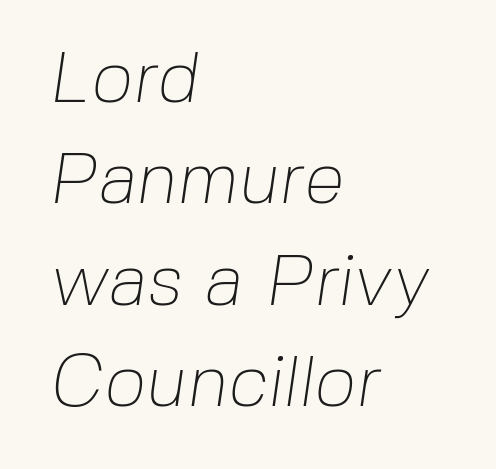
Q: Is the text bold? A: No.
Q: Is the typeface a serif or a sans-serif typeface? A: Sans-serif.
Q: Is the text underlined? A: No.
Q: How is the paragraph aligned? A: Left-aligned.
Q: Is the spacing between letters normal or unusually wide? A: Normal.
Q: Is the spacing between lines tight, normal or loose? A: Normal.
Q: Width (condensed, normal, or wide)? A: Normal.
Q: Stroke contrast? A: Low.
Q: x-height? A: Medium.
Q: Monospaced? A: No.
